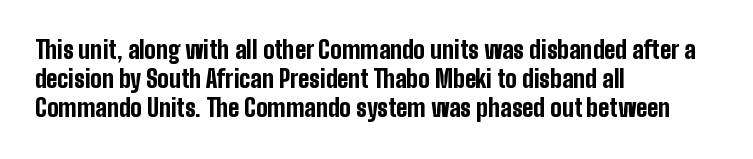
The image shows 24 px bold type, upright; set left-aligned, line spacing 1.21x, normal letter spacing, not underlined.
